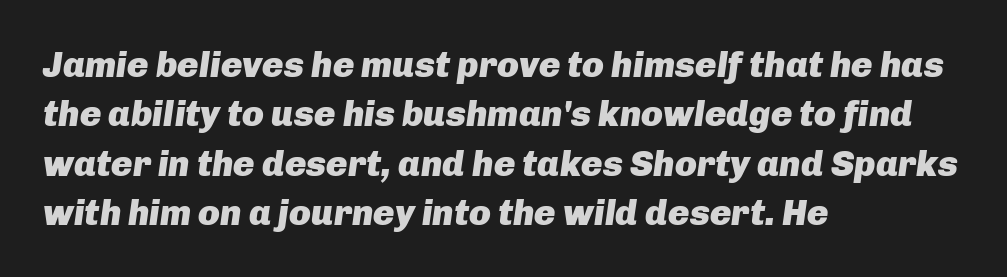
Vertical spacing — default. Weight: bold. Beneath every word, the page is bare. Honestly, the letter spacing is just normal — you wouldn't notice it. Each letter keeps its own natural width here, so spacing adapts to shape.
